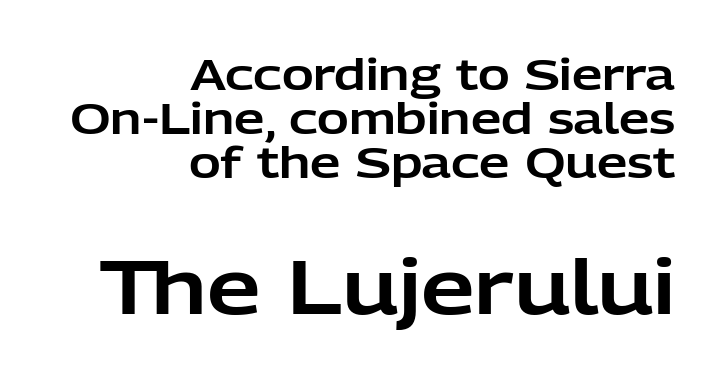
Q: Is the text italic (slanted)? A: No, it is upright.
Q: Is the typeface a serif or a sans-serif typeface? A: Sans-serif.
Q: Is the text underlined? A: No.
Q: How is the paragraph aligned? A: Right-aligned.
Q: Is the spacing between letters normal or unusually wide? A: Normal.
Q: Is the spacing between lines tight, normal or loose? A: Tight.
Q: Which block of text is set in a larger size, the first (top) or the second (bottom)? A: The second (bottom) one.
Q: Width (condensed, normal, or wide)? A: Normal.
Q: Stroke contrast? A: Low.
Q: x-height? A: Medium.
Q: Monospaced? A: No.
